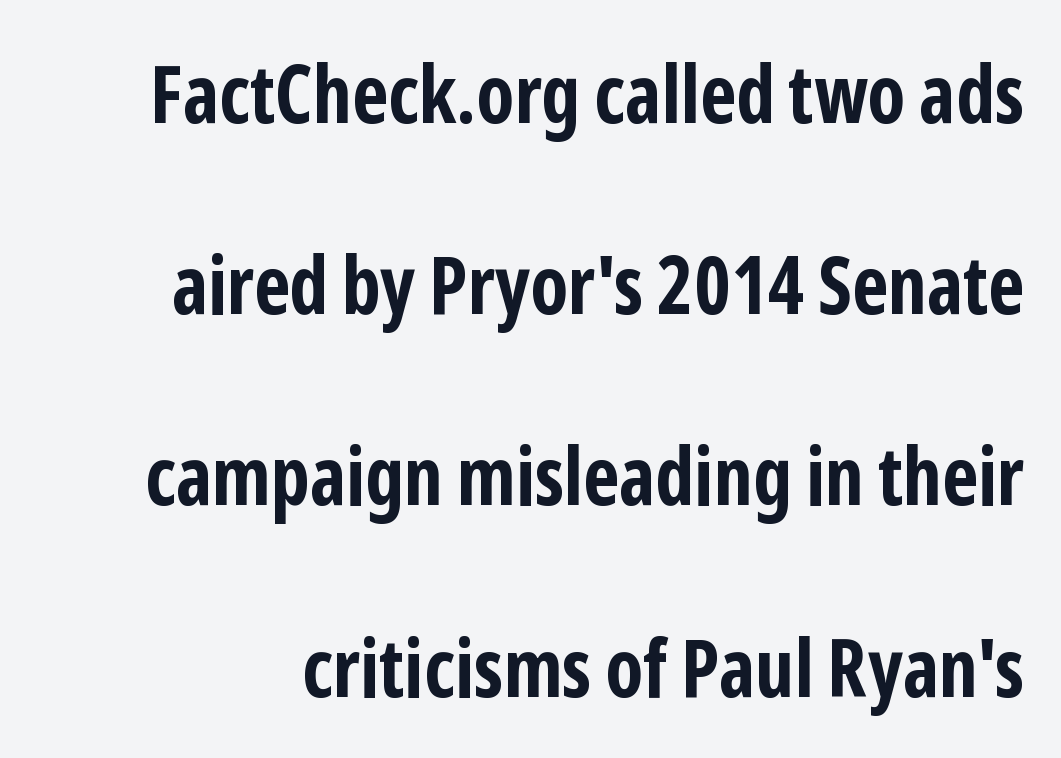
Letters rest on an invisible, unmarked baseline. Plenty of ink on the page — the face is bold. Posture: straight, roman, zero tilt. The rendering uses natural spacing where letterforms have individual widths. In terms of letterform style, serifs are entirely absent.
